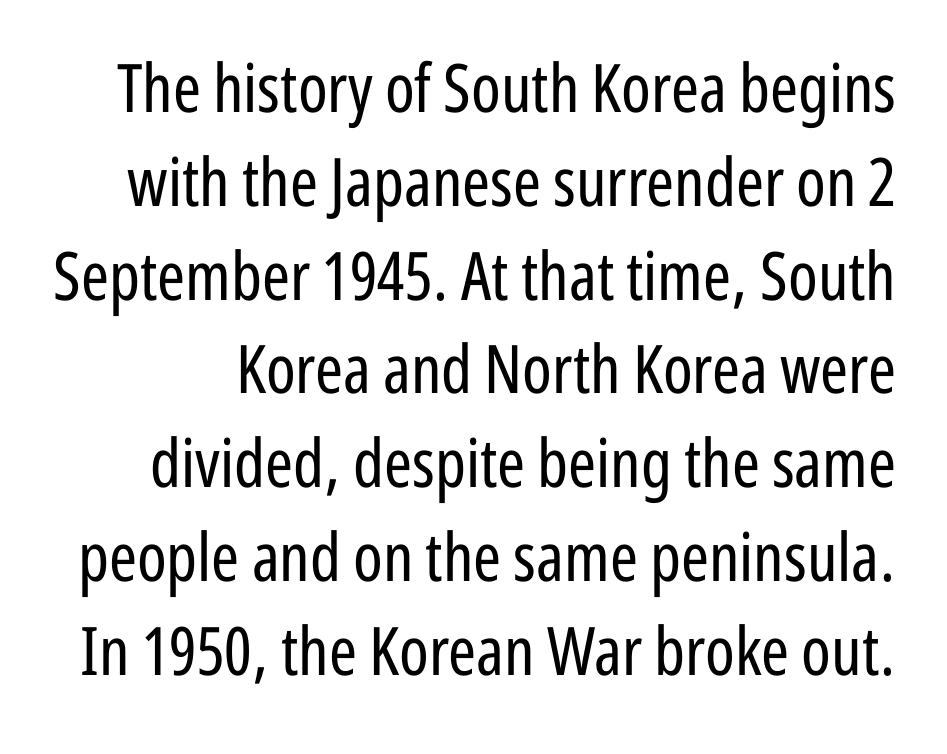
{"serif": "no", "italic": "no", "bold": "no", "weight": "regular", "width": "condensed", "stroke_contrast": "low", "x_height": "medium", "monospaced": "no", "underline": "no", "line_spacing": "normal", "line_spacing_ratio": 1.4, "letter_spacing": "normal", "letter_spacing_em": 0.0, "glyph_px": 67}
